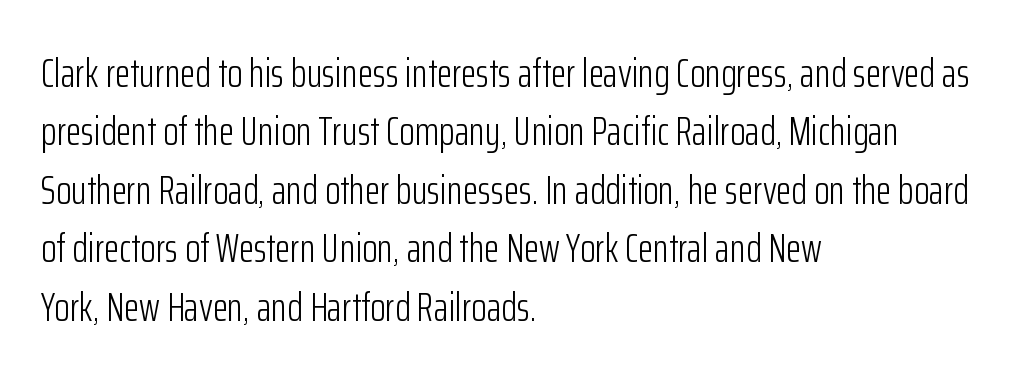
A classic flush-left, rag-right setting is used for this passage. Underline: absent. These lines are rendered in a variable-pitch font. Are there feet on the stems? There aren't — it's a sans.
